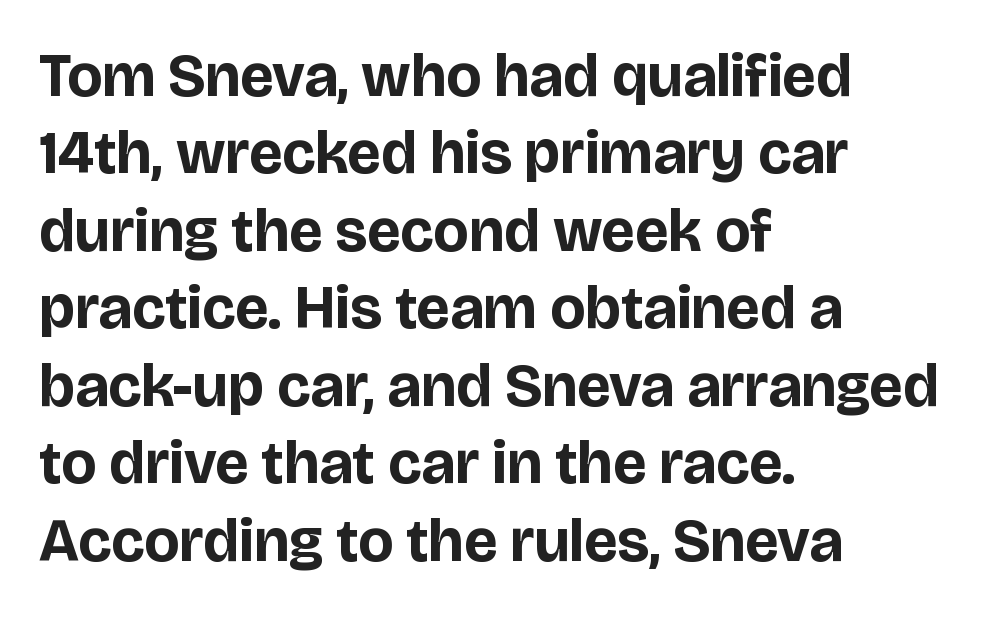
The image shows 61 px bold sans-serif type, upright; set left-aligned, normal line spacing (1.27x), normal letter spacing, not underlined; low stroke contrast and a large x-height.
